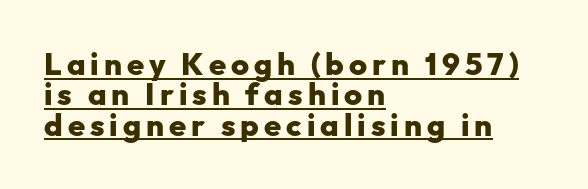
{"serif": "no", "italic": "no", "bold": "yes", "weight": "heavy", "width": "normal", "stroke_contrast": "low", "x_height": "medium", "monospaced": "no", "underline": "yes", "align": "left", "line_spacing": "tight", "line_spacing_ratio": 0.98, "glyph_px": 31}
